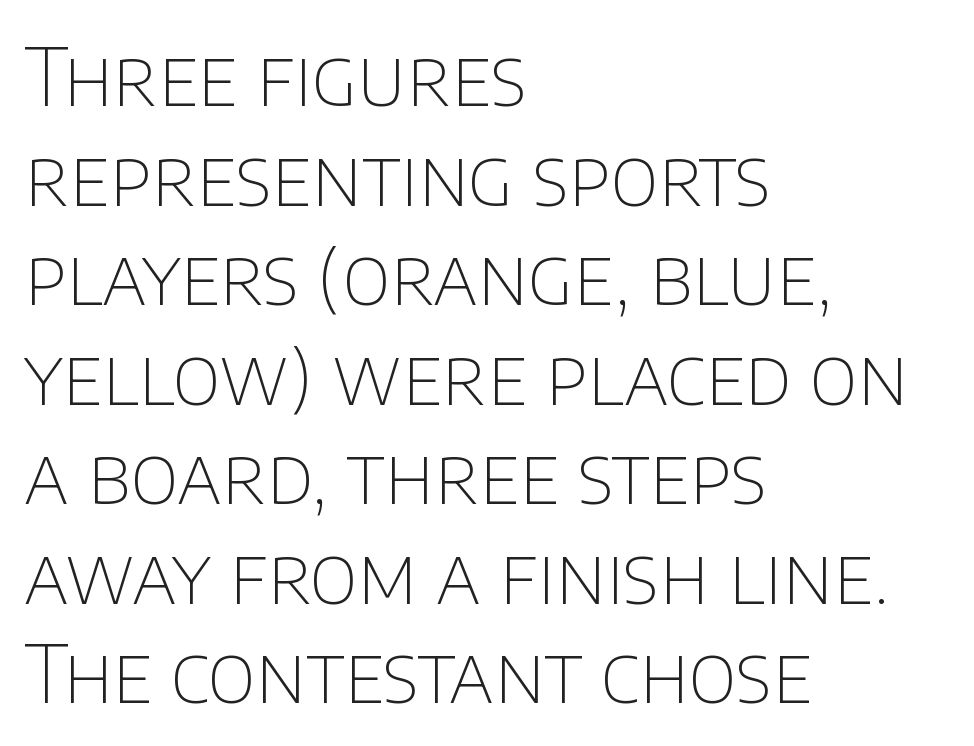
{"serif": "no", "italic": "no", "bold": "no", "weight": "thin", "width": "normal", "stroke_contrast": "low", "x_height": "large", "monospaced": "no", "underline": "no", "align": "left", "line_spacing": "normal", "line_spacing_ratio": 1.26, "letter_spacing": "normal", "letter_spacing_em": 0.0, "glyph_px": 79}
